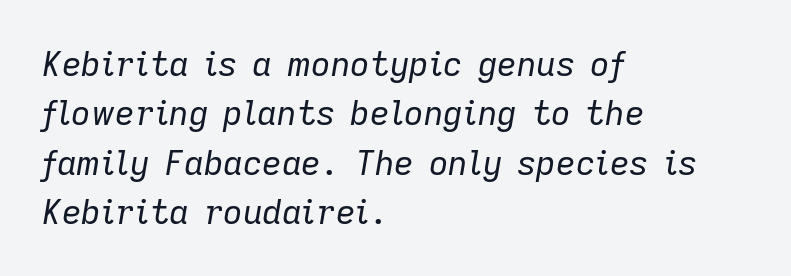
Q: Is the text bold? A: No.
Q: Is the text italic (slanted)? A: Yes, it leans right by about 9 degrees.
Q: Is the text underlined? A: No.
Q: How is the paragraph aligned? A: Left-aligned.
Q: Is the spacing between letters normal or unusually wide? A: Normal.
Q: Is the spacing between lines tight, normal or loose? A: Normal.
Q: Width (condensed, normal, or wide)? A: Normal.
Q: Stroke contrast? A: Low.
Q: x-height? A: Medium.
Q: Monospaced? A: No.
